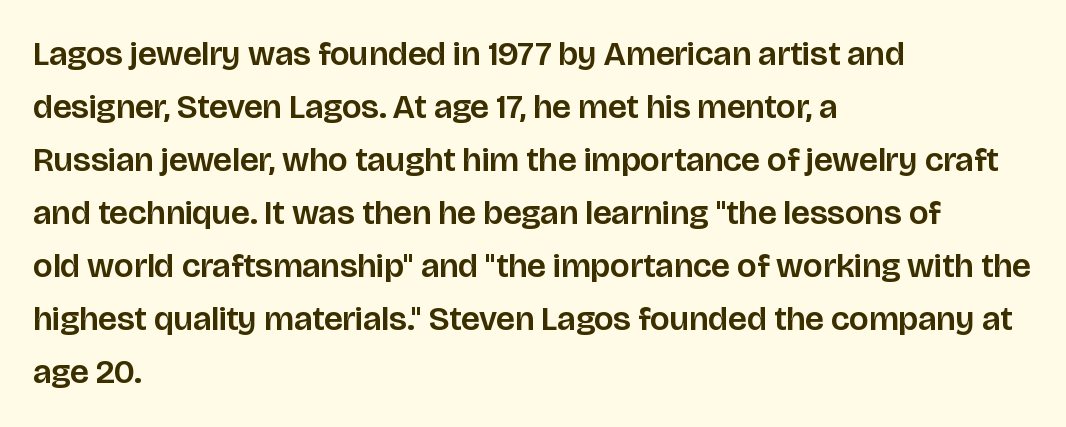
The image shows 34 px sans-serif type, upright; set left-aligned, normal line spacing (1.56x), normal letter spacing, not underlined; low stroke contrast and a large x-height.
